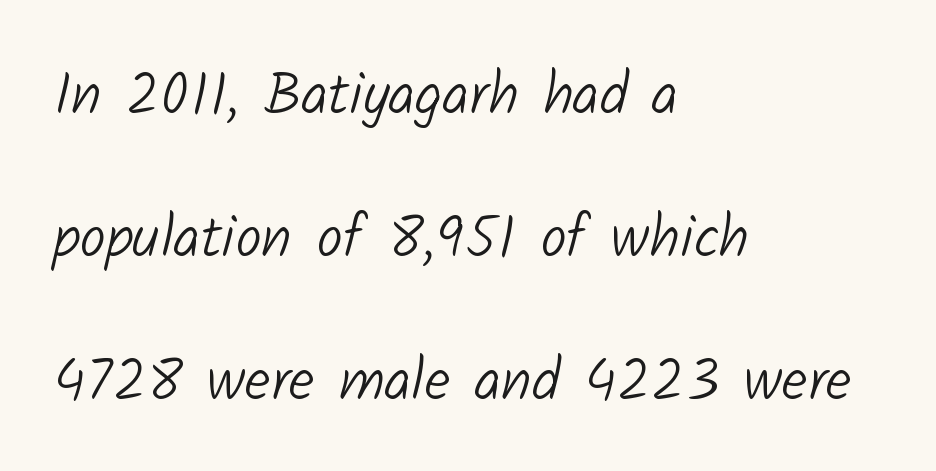
{"serif": "no", "bold": "no", "weight": "light", "width": "normal", "stroke_contrast": "low", "x_height": "medium", "monospaced": "no", "underline": "no", "align": "left", "line_spacing": "loose", "line_spacing_ratio": 2.42, "letter_spacing": "normal", "letter_spacing_em": 0.0, "glyph_px": 59}
